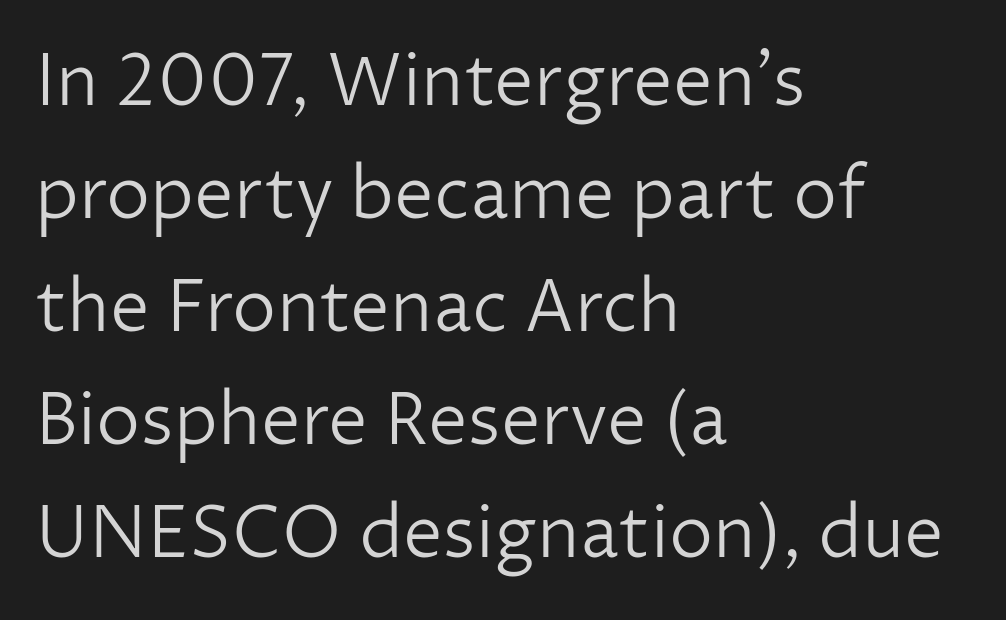
Q: Is the text bold? A: No.
Q: Is the text italic (slanted)? A: No, it is upright.
Q: Is the typeface a serif or a sans-serif typeface? A: Sans-serif.
Q: Is the text underlined? A: No.
Q: How is the paragraph aligned? A: Left-aligned.
Q: Is the spacing between letters normal or unusually wide? A: Normal.
Q: Is the spacing between lines tight, normal or loose? A: Normal.
Q: Width (condensed, normal, or wide)? A: Normal.
Q: Stroke contrast? A: Low.
Q: x-height? A: Medium.
Q: Monospaced? A: No.
